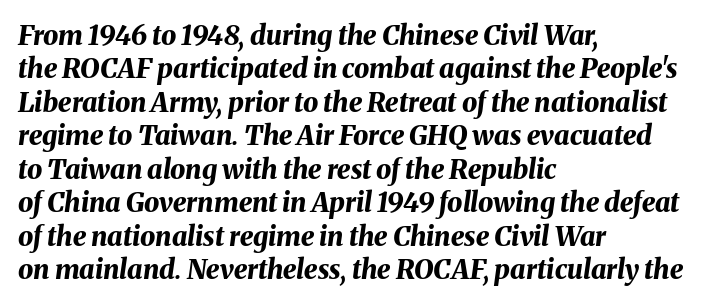
The image shows 27 px bold type, italic (leaning right); set left-aligned, line spacing 1.24x, normal letter spacing, not underlined.
